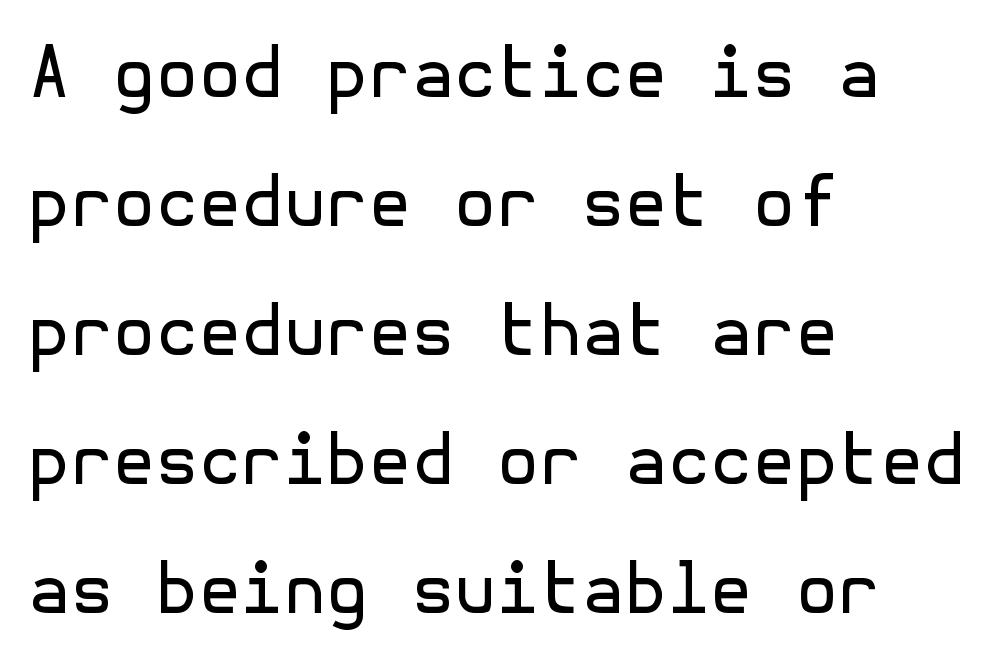
{"serif": "no", "italic": "no", "bold": "no", "weight": "regular", "width": "normal", "x_height": "medium", "underline": "no", "align": "left", "line_spacing_ratio": 1.87, "letter_spacing": "normal", "letter_spacing_em": 0.0, "glyph_px": 69}
